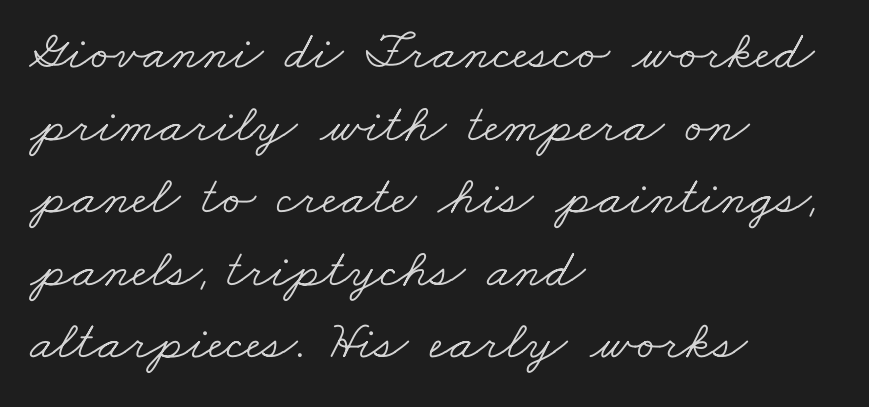
The setting favours the left margin, as ordinary paragraphs usually do. Observe the ordinary spacing: letters are neighbours, not strangers. What kind of face is this? One with serifs. This reads as an unemphasized weight, regular at the heaviest.
